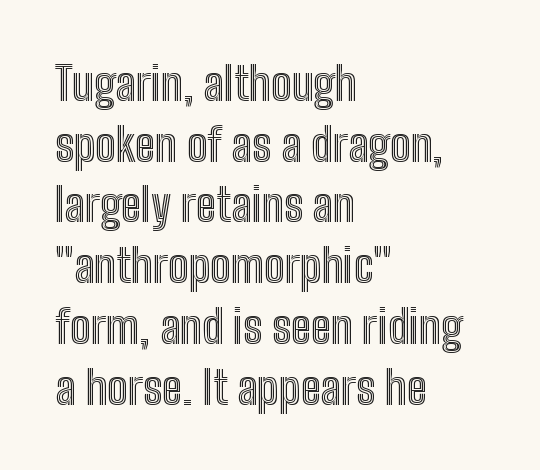
The image shows 46 px condensed type, upright; set left-aligned, normal line spacing (1.32x), normal letter spacing, not underlined; a medium x-height.
